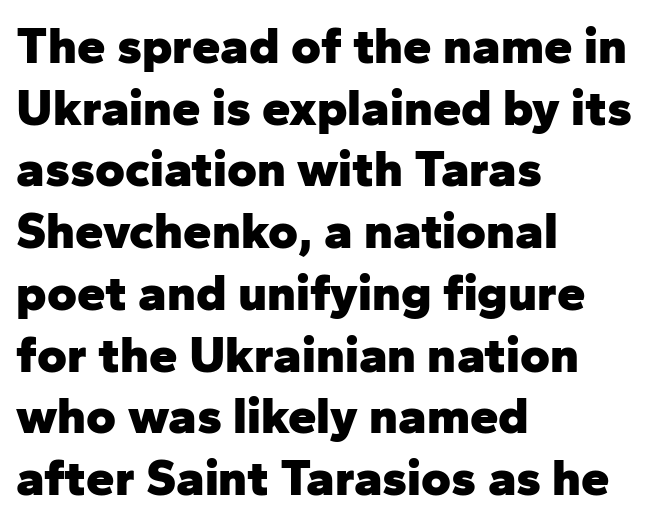
The image shows 51 px heavy sans-serif type, upright; set left-aligned, line spacing 1.21x, normal letter spacing, not underlined; low stroke contrast and a medium x-height.
